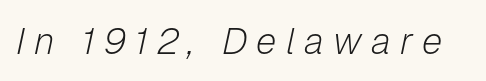
Here the glyphs are tracked loosely, breaking word shapes into spaced letters. No chunkiness to these letters — they're not bold. Any mark beneath the type? The region is blank. Emphasis-style slanted type is in use.
